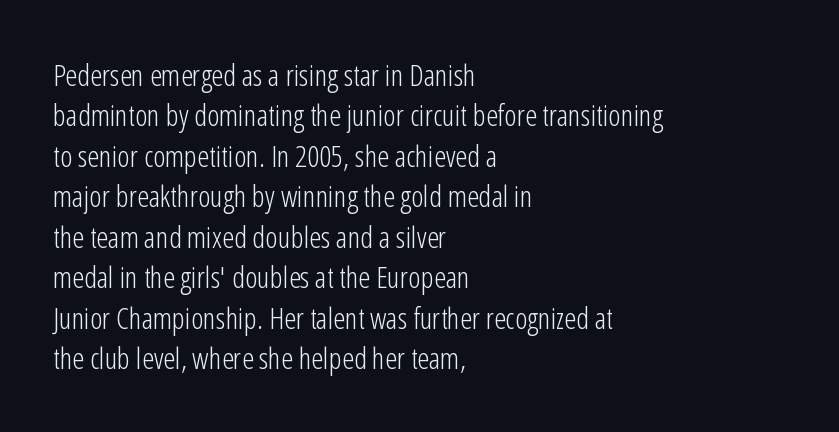
Q: Is the text bold? A: No.
Q: Is the text italic (slanted)? A: No, it is upright.
Q: Is the typeface a serif or a sans-serif typeface? A: Sans-serif.
Q: Is the text underlined? A: No.
Q: How is the paragraph aligned? A: Left-aligned.
Q: Is the spacing between letters normal or unusually wide? A: Normal.
Q: Is the spacing between lines tight, normal or loose? A: Normal.
Q: Width (condensed, normal, or wide)? A: Condensed.
Q: Stroke contrast? A: Low.
Q: x-height? A: Medium.
Q: Monospaced? A: No.
